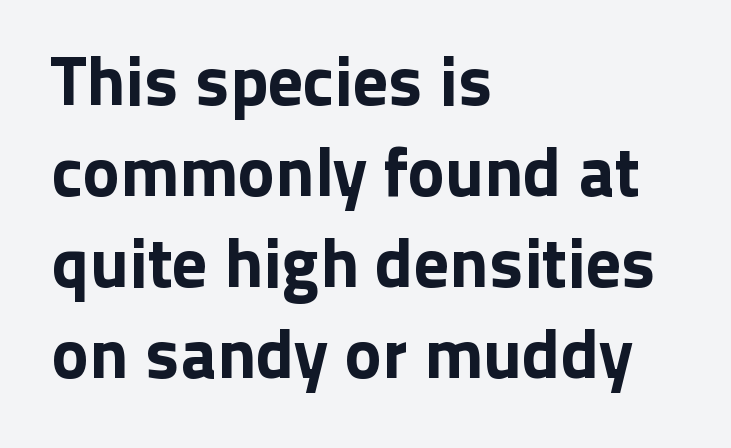
The image shows 70 px sans-serif type, upright; set left-aligned, normal line spacing (1.3x), normal letter spacing, not underlined; low stroke contrast and a medium x-height.
